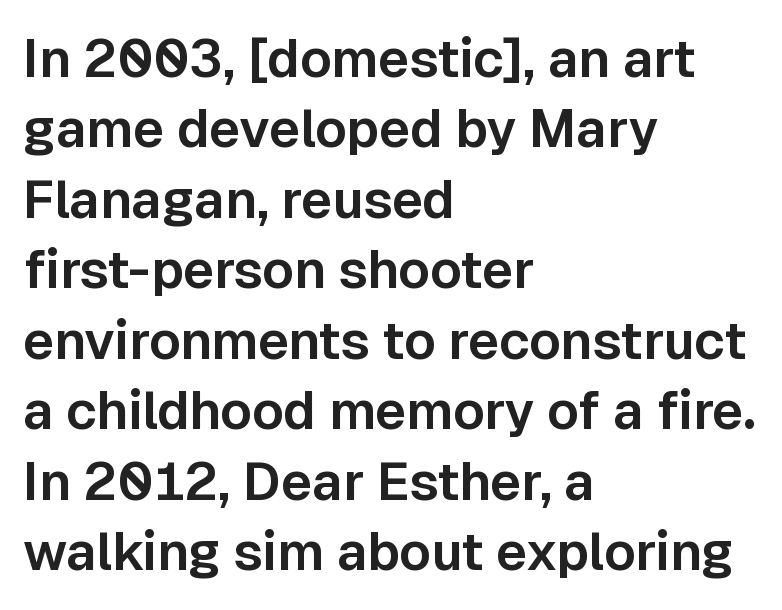
The image shows 53 px sans-serif type, upright; set left-aligned, normal line spacing (1.33x), normal letter spacing, not underlined; low stroke contrast and a medium x-height.
